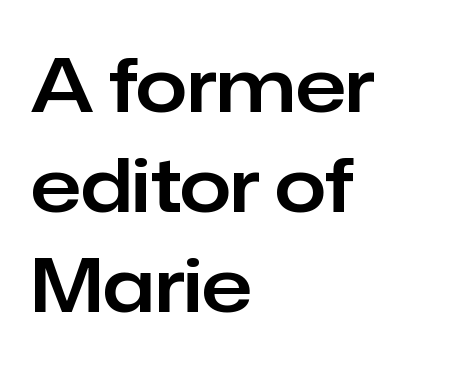
Spacing between characters is what you'd get straight out of the box. The characters display no serif detailing; their extremities are plain. The passage shown is typed in a proportional face where columns would drift. A clean baseline with only descenders dipping below it. You can tell it's not italic because the verticals are truly vertical.
